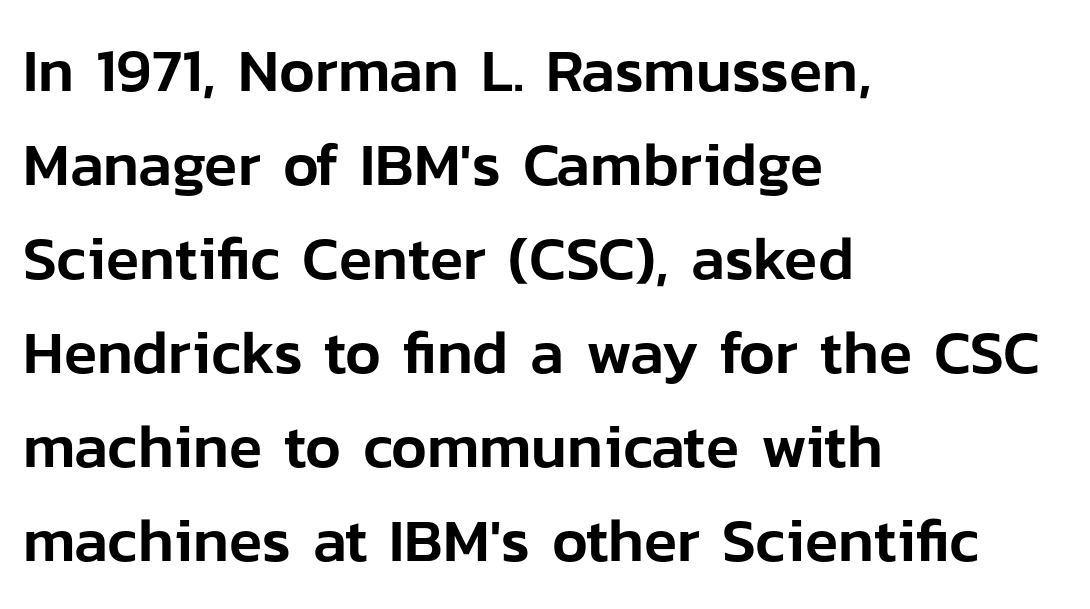
If you drew a ruler down the left edge, every line would touch it. The rendering keeps characters at their native spacing. The type sits square on the baseline with zero lean. The foot of each line stays bare and open.
